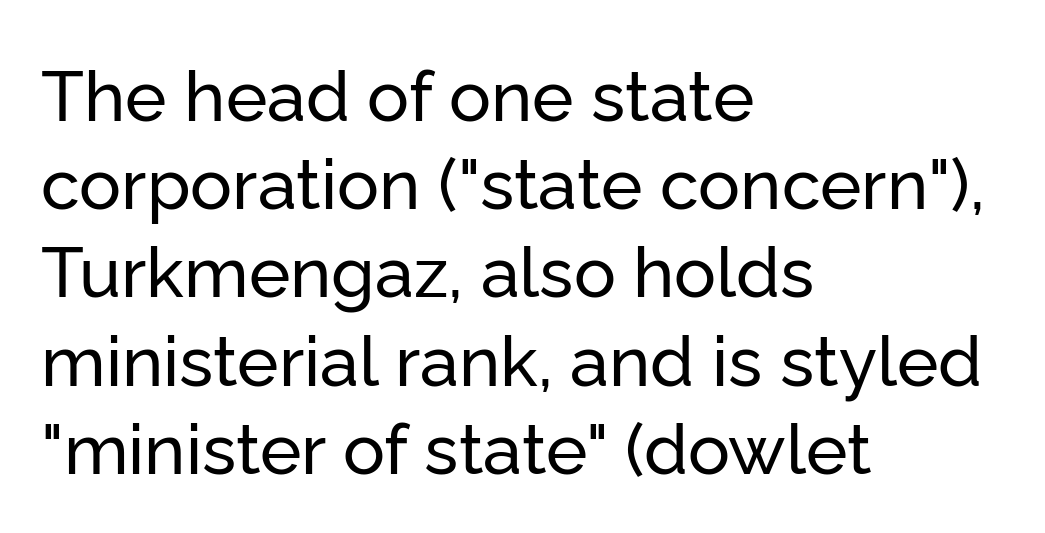
{"serif": "no", "italic": "no", "width": "normal", "stroke_contrast": "low", "x_height": "medium", "monospaced": "no", "underline": "no", "align": "left", "line_spacing": "normal", "line_spacing_ratio": 1.26, "letter_spacing": "normal", "letter_spacing_em": 0.0, "glyph_px": 70}
